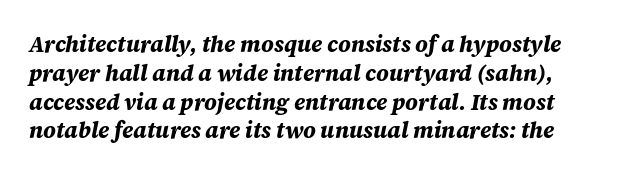
Q: Is the text bold? A: Yes.
Q: Is the text italic (slanted)? A: Yes, it leans right by about 12 degrees.
Q: Is the text underlined? A: No.
Q: Is the spacing between letters normal or unusually wide? A: Normal.
Q: Is the spacing between lines tight, normal or loose? A: Normal.
